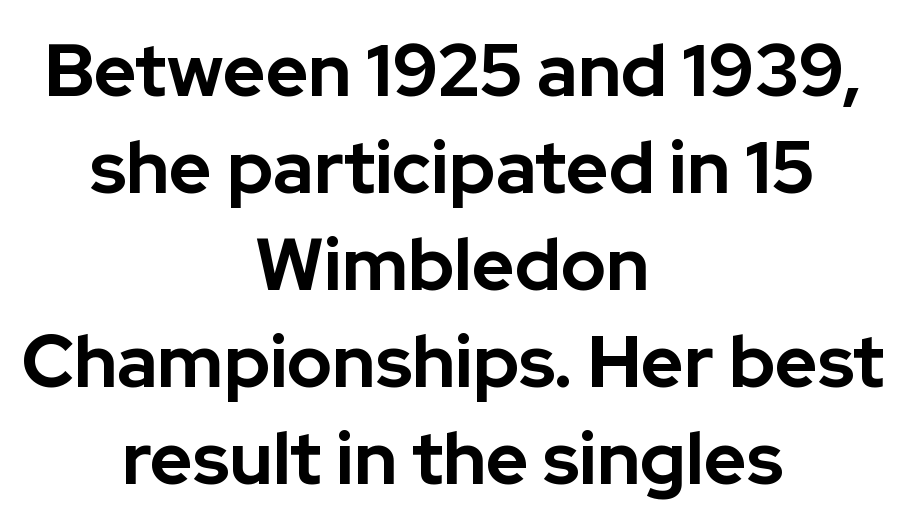
Type without underlining. A roman cut, with each character standing at attention. Nothing unusual about the tracking: characters are spaced as the font intends. Looks like regular typesetting: each glyph gets only the width it needs. The rendering shows plain stroke endings on the letterforms — a sans-serif design.
